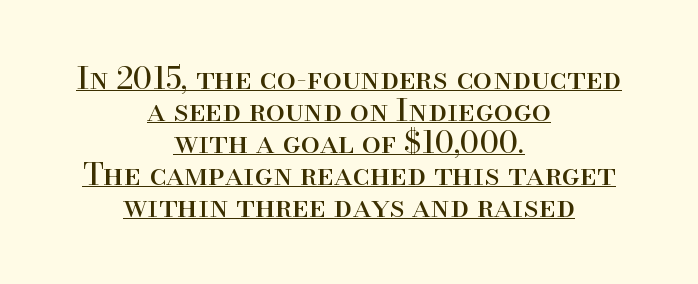
Typographically, this falls in the serif category. Weight: regular or lighter. In terms of letterspacing, this is plain default setting. The leading is snug, giving the passage a crowded texture. Looks like regular typesetting: each glyph gets only the width it needs.
